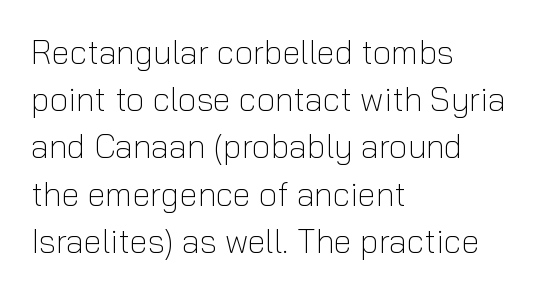
{"serif": "no", "italic": "no", "bold": "no", "weight": "light", "width": "normal", "stroke_contrast": "low", "x_height": "medium", "monospaced": "no", "underline": "no", "align": "left", "line_spacing": "normal", "line_spacing_ratio": 1.43, "letter_spacing": "normal", "letter_spacing_em": 0.0, "glyph_px": 33}
